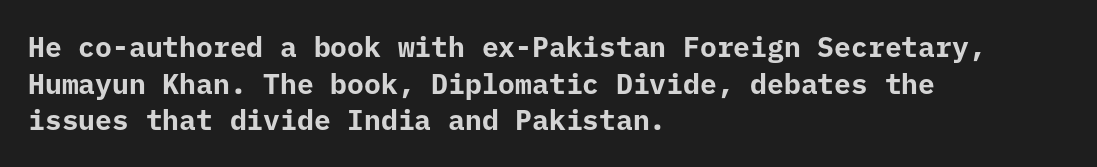
{"serif": "no", "italic": "no", "bold": "yes", "weight": "bold", "width": "normal", "stroke_contrast": "low", "x_height": "medium", "monospaced": "yes", "underline": "no", "align": "left", "line_spacing": "normal", "line_spacing_ratio": 1.31, "letter_spacing": "normal", "letter_spacing_em": 0.0, "glyph_px": 28}
